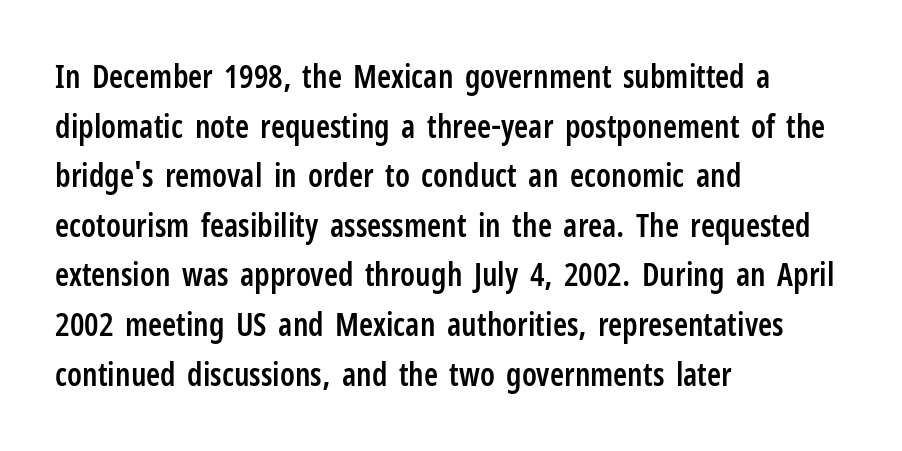
{"serif": "no", "italic": "no", "bold": "semi", "weight": "semibold", "width": "condensed", "stroke_contrast": "low", "x_height": "medium", "monospaced": "no", "underline": "no", "align": "left", "line_spacing": "normal", "line_spacing_ratio": 1.55, "letter_spacing": "normal", "letter_spacing_em": 0.0, "glyph_px": 32}
